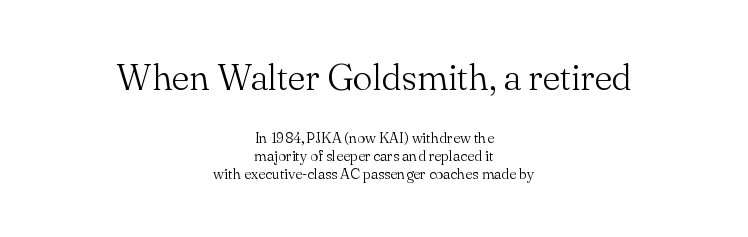
{"serif": "yes", "italic": "no", "bold": "no", "weight": "light", "width": "normal", "stroke_contrast": "medium", "x_height": "small", "monospaced": "no", "underline": "no", "align": "center", "line_spacing_ratio": 1.22, "letter_spacing": "normal", "letter_spacing_em": 0.0, "larger_block": "first", "size_ratio": 2.47, "glyph_px": 37}
